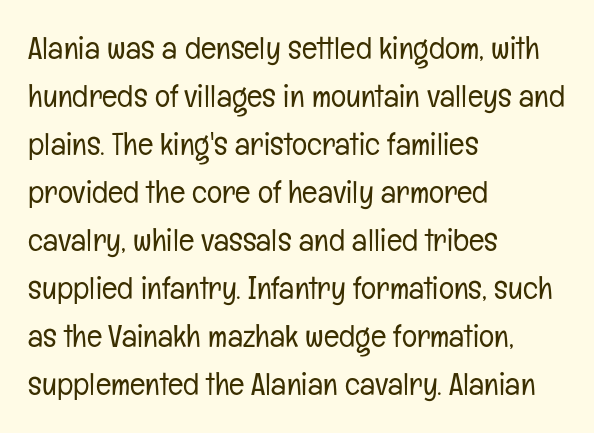
Each line starts at the same left margin while the right side varies. Stems and bowls with no extra thickness — not bold. I'd call this a sans setting — the letters go barefoot. Notice how the stems are strictly vertical — no italics here. Default kerning and tracking; the words read as compact shapes.
